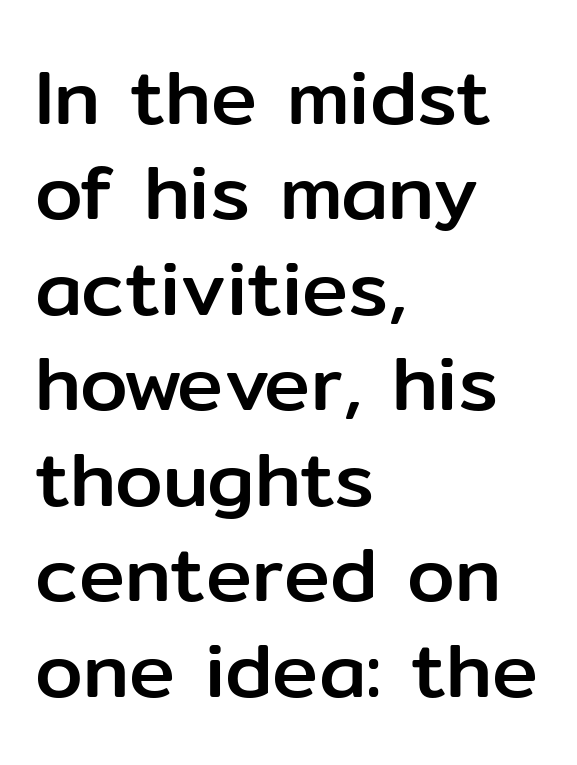
{"serif": "no", "italic": "no", "width": "normal", "stroke_contrast": "low", "x_height": "medium", "monospaced": "no", "underline": "no", "align": "left", "line_spacing_ratio": 1.24, "letter_spacing": "normal", "letter_spacing_em": 0.0, "glyph_px": 77}
